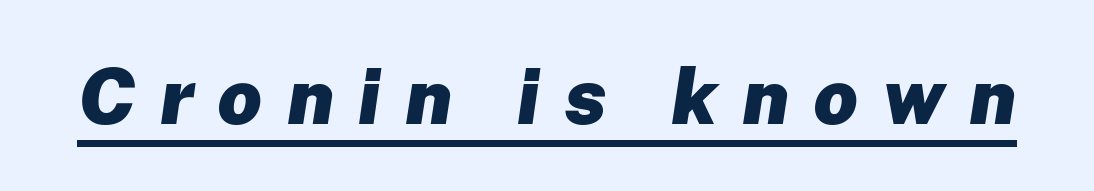
{"italic": "yes", "lean": "right", "slant_degrees": 8, "bold": "yes", "weight": "heavy", "width": "normal", "stroke_contrast": "low", "x_height": "medium", "monospaced": "no", "underline": "yes", "letter_spacing": "wide", "letter_spacing_em": 0.31, "glyph_px": 78}
